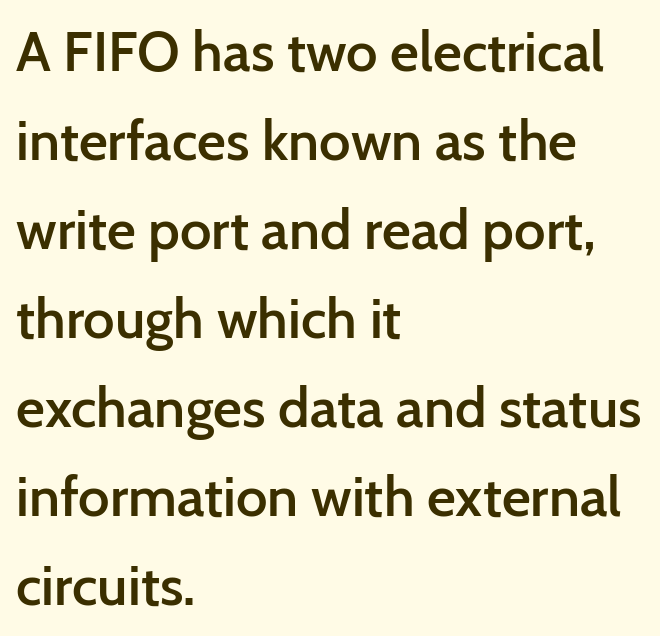
The image shows 56 px semibold sans-serif type, upright; set left-aligned, normal line spacing (1.59x), normal letter spacing, not underlined; low stroke contrast and a medium x-height.
